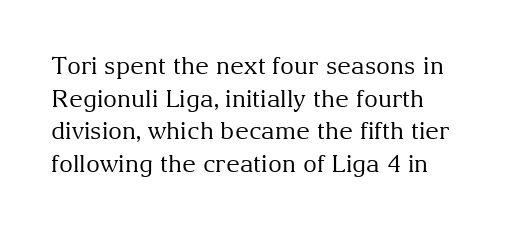
Plain, unruled lines of type. Ordinary non-slanted type is in use. Does extra space separate the letters? No, they use regular spacing. This is not heavy type; no bold has been used. These lines sit exactly where default settings would place them. Reading down the block, your eye returns to a fixed left position each line.
